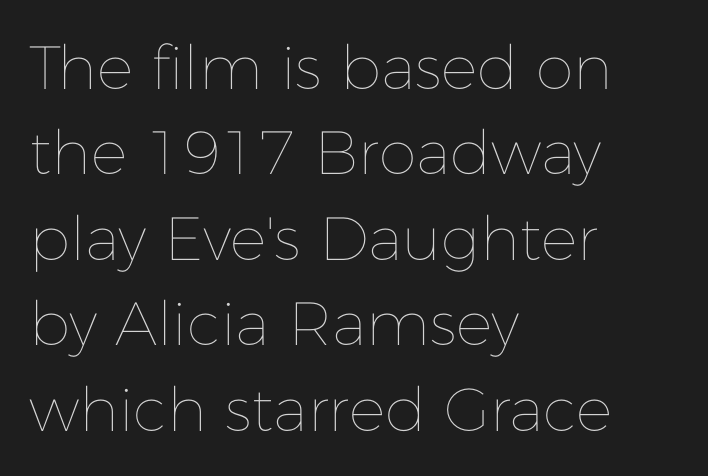
The image shows 61 px thin type, upright; set left-aligned, normal line spacing (1.4x), normal letter spacing, not underlined; low stroke contrast and a medium x-height.
